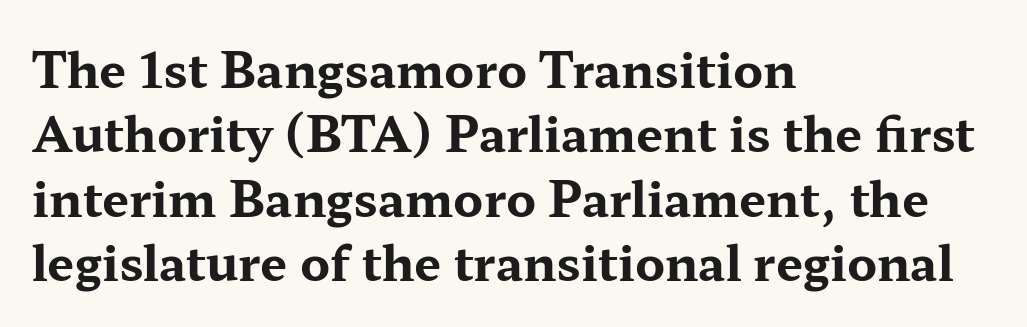
The image shows 48 px bold, wide serif type, upright; set left-aligned, normal line spacing (1.34x), normal letter spacing, not underlined; medium stroke contrast and a medium x-height.
